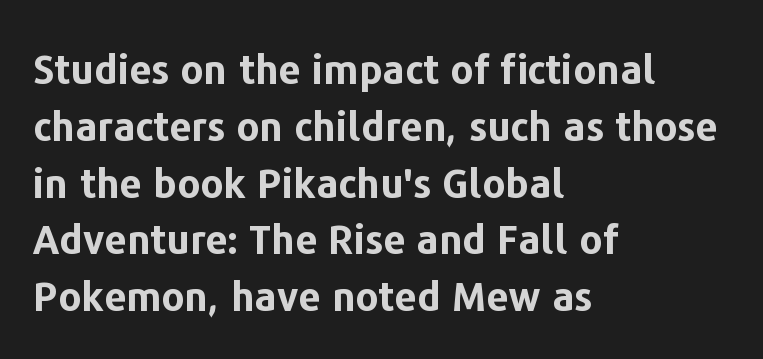
Q: Is the text bold? A: Yes.
Q: Is the text italic (slanted)? A: No, it is upright.
Q: Is the typeface a serif or a sans-serif typeface? A: Sans-serif.
Q: Is the text underlined? A: No.
Q: How is the paragraph aligned? A: Left-aligned.
Q: Is the spacing between letters normal or unusually wide? A: Normal.
Q: Is the spacing between lines tight, normal or loose? A: Normal.
Q: Width (condensed, normal, or wide)? A: Normal.
Q: Stroke contrast? A: Low.
Q: x-height? A: Medium.
Q: Monospaced? A: No.
